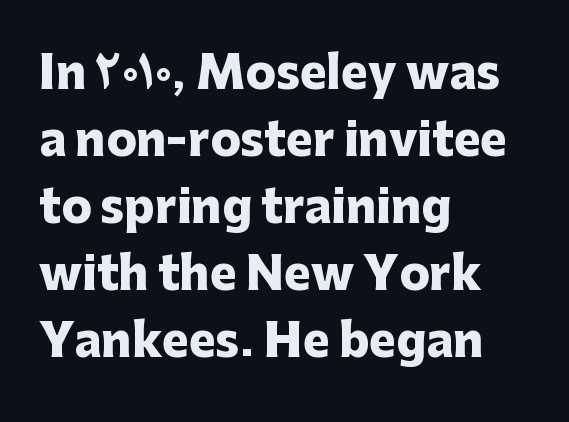
Q: Is the text bold? A: Yes.
Q: Is the text italic (slanted)? A: No, it is upright.
Q: Is the typeface a serif or a sans-serif typeface? A: Sans-serif.
Q: Is the text underlined? A: No.
Q: How is the paragraph aligned? A: Left-aligned.
Q: Is the spacing between letters normal or unusually wide? A: Normal.
Q: Is the spacing between lines tight, normal or loose? A: Normal.
Q: Width (condensed, normal, or wide)? A: Normal.
Q: Stroke contrast? A: Low.
Q: x-height? A: Medium.
Q: Monospaced? A: No.
